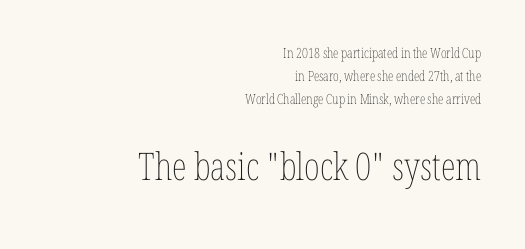
The image shows 38 px thin, condensed type, upright; set right-aligned, normal line spacing (1.66x), normal letter spacing, not underlined; the second (bottom) block is 2.71x larger; low stroke contrast and a medium x-height.
